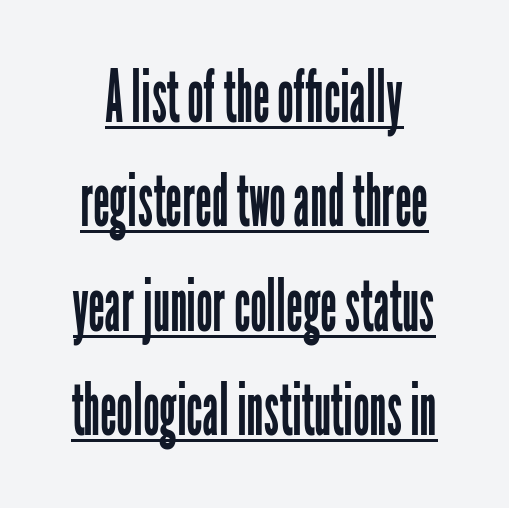
Q: Is the text bold? A: No.
Q: Is the text italic (slanted)? A: No, it is upright.
Q: Is the typeface a serif or a sans-serif typeface? A: Sans-serif.
Q: Is the text underlined? A: Yes.
Q: Is the spacing between letters normal or unusually wide? A: Normal.
Q: Is the spacing between lines tight, normal or loose? A: Normal.
Q: Width (condensed, normal, or wide)? A: Condensed.
Q: Stroke contrast? A: Low.
Q: x-height? A: Medium.
Q: Monospaced? A: No.
